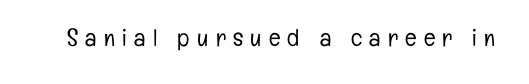
Q: Is the text bold? A: No.
Q: Is the text italic (slanted)? A: No, it is upright.
Q: Is the text underlined? A: No.
Q: Is the spacing between letters normal or unusually wide? A: Unusually wide.
